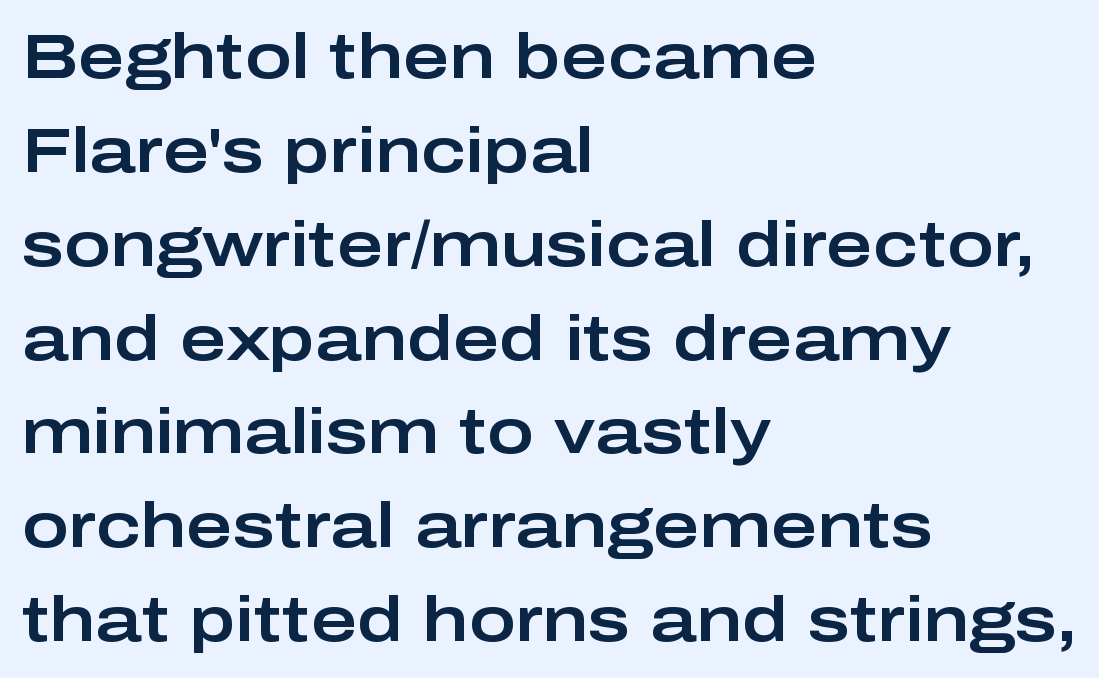
Notice how the stems are strictly vertical — no italics here. Tracking here is standard; glyphs follow each other at the usual distance. Just letters on the line, the space beneath them empty. A typesetter would call this proportional, since set widths differ per character.
